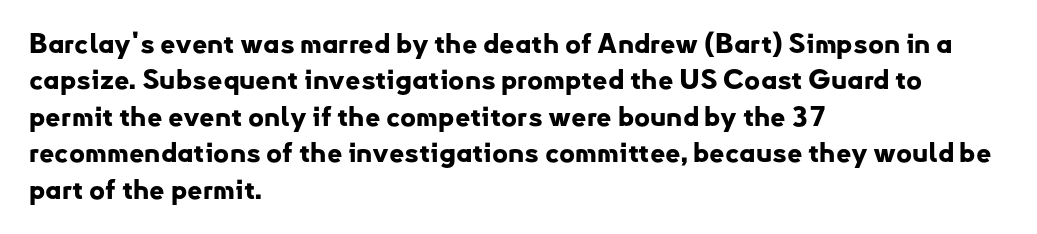
Q: Is the text bold? A: Yes.
Q: Is the text italic (slanted)? A: No, it is upright.
Q: Is the text underlined? A: No.
Q: How is the paragraph aligned? A: Left-aligned.
Q: Is the spacing between letters normal or unusually wide? A: Normal.
Q: Is the spacing between lines tight, normal or loose? A: Normal.
